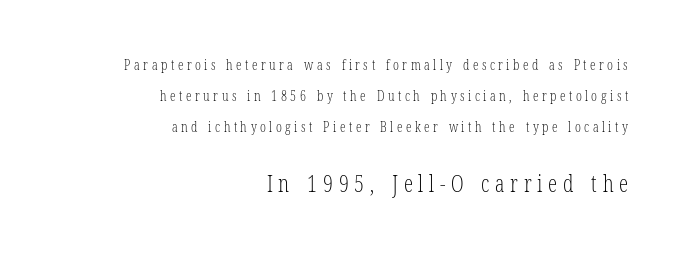
{"italic": "no", "bold": "no", "underline": "no", "align": "right", "line_spacing": "loose", "line_spacing_ratio": 2.23, "letter_spacing": "wide", "letter_spacing_em": 0.25, "larger_block": "second", "size_ratio": 1.64, "glyph_px": 23}
